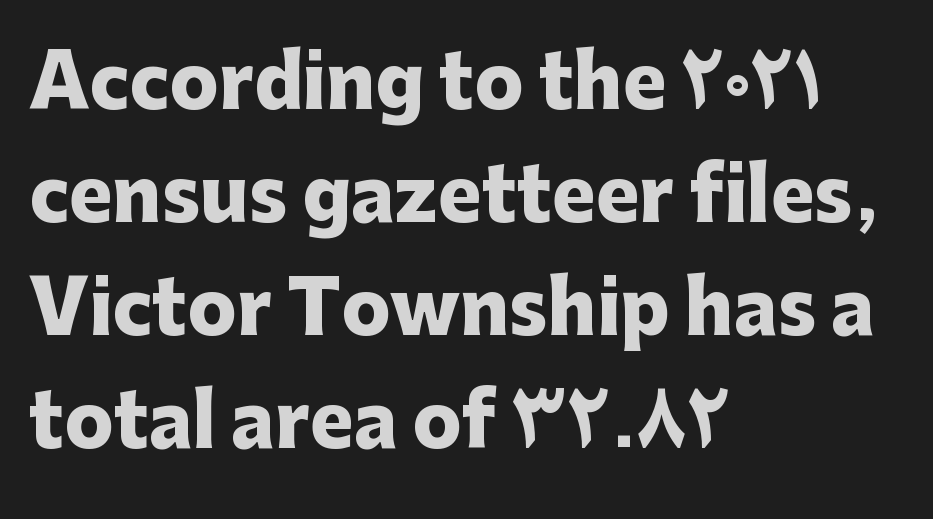
{"serif": "no", "italic": "no", "bold": "yes", "weight": "heavy", "width": "normal", "stroke_contrast": "low", "x_height": "medium", "monospaced": "no", "underline": "no", "align": "left", "line_spacing": "normal", "line_spacing_ratio": 1.55, "letter_spacing": "normal", "letter_spacing_em": 0.0, "glyph_px": 73}
